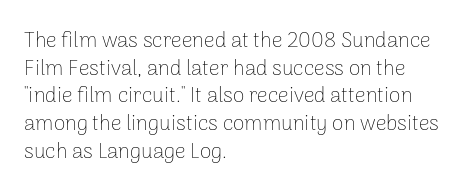
The image shows 21 px text type, upright; set left-aligned, normal line spacing (1.32x), normal letter spacing, not underlined.
